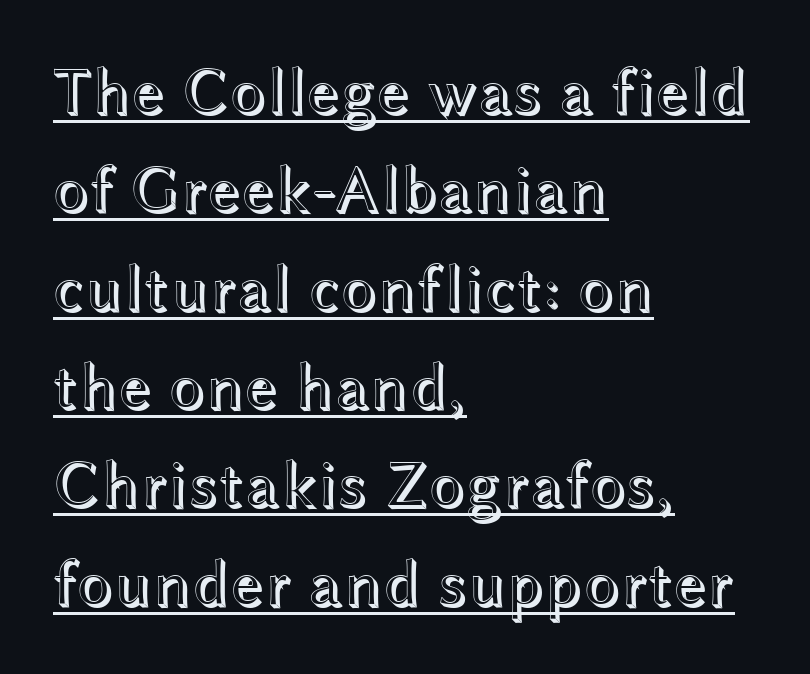
{"italic": "no", "width": "wide", "x_height": "medium", "monospaced": "no", "underline": "yes", "align": "left", "line_spacing": "normal", "line_spacing_ratio": 1.49, "letter_spacing": "normal", "letter_spacing_em": 0.0, "glyph_px": 66}
